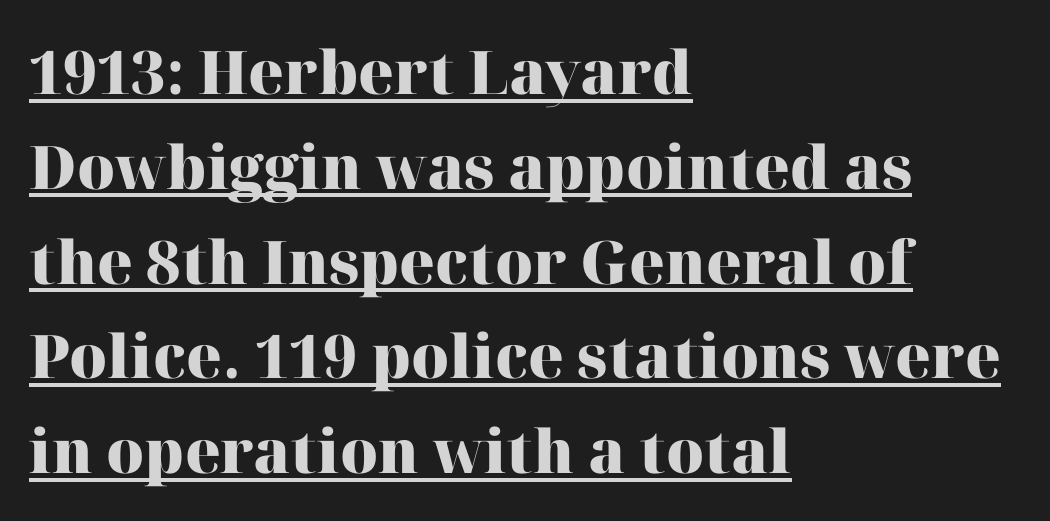
Q: Is the text bold? A: Yes.
Q: Is the text italic (slanted)? A: No, it is upright.
Q: Is the typeface a serif or a sans-serif typeface? A: Serif.
Q: Is the text underlined? A: Yes.
Q: How is the paragraph aligned? A: Left-aligned.
Q: Is the spacing between letters normal or unusually wide? A: Normal.
Q: Is the spacing between lines tight, normal or loose? A: Normal.
Q: Width (condensed, normal, or wide)? A: Normal.
Q: Stroke contrast? A: High.
Q: x-height? A: Medium.
Q: Monospaced? A: No.
